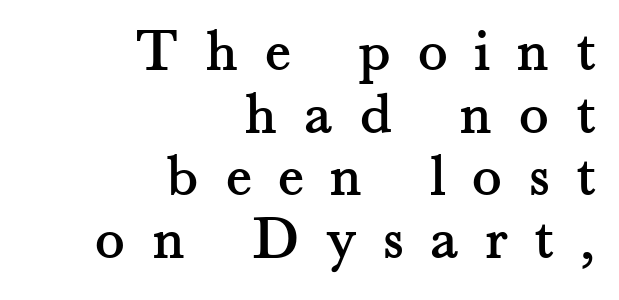
Q: Is the text italic (slanted)? A: No, it is upright.
Q: Is the typeface a serif or a sans-serif typeface? A: Serif.
Q: Is the text underlined? A: No.
Q: How is the paragraph aligned? A: Right-aligned.
Q: Is the spacing between letters normal or unusually wide? A: Unusually wide.
Q: Is the spacing between lines tight, normal or loose? A: Tight.
Q: Width (condensed, normal, or wide)? A: Normal.
Q: Stroke contrast? A: Medium.
Q: x-height? A: Small.
Q: Monospaced? A: No.
